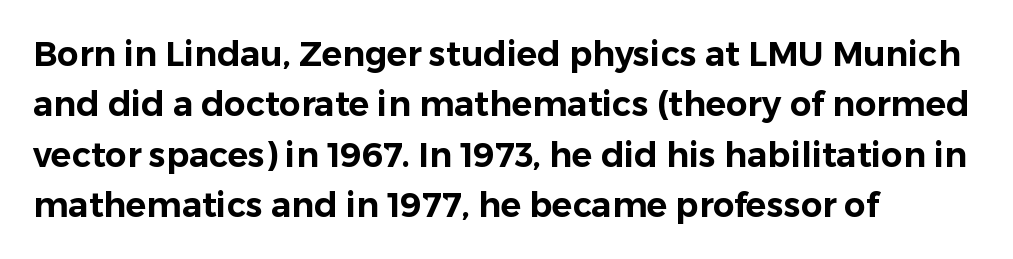
The glyphs in this specimen are sans serif. These lines stack with their left ends in a neat column. Clear beneath every line of the passage. This is roman type, the default non-slanted kind.
